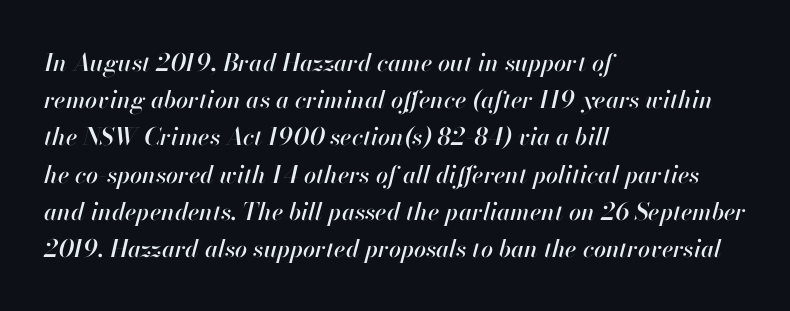
The image shows 24 px text type, italic (leaning right); set left-aligned, normal line spacing (1.55x), normal letter spacing, not underlined.
